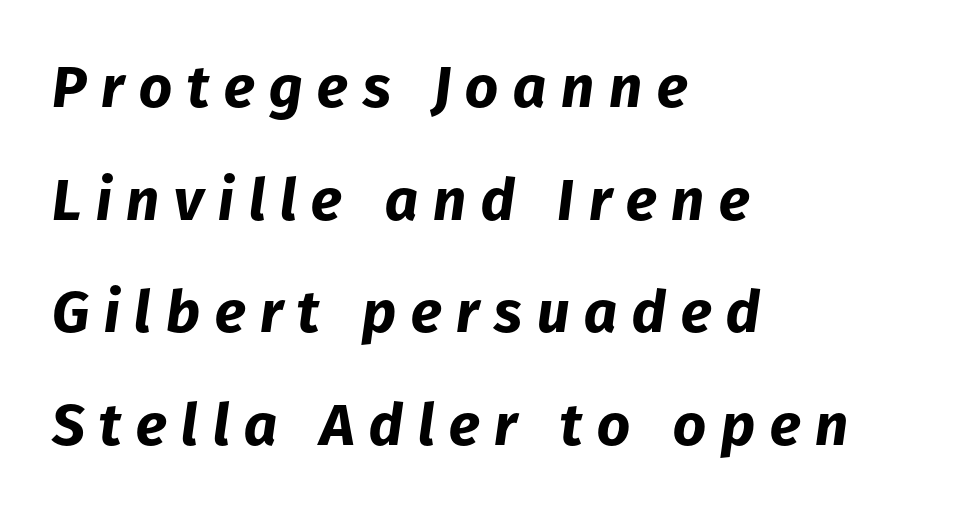
The image shows 58 px bold type, italic (leaning right); set left-aligned, loose line spacing (1.94x), unusually wide letter spacing (+0.25 em), not underlined; low stroke contrast and a medium x-height.
